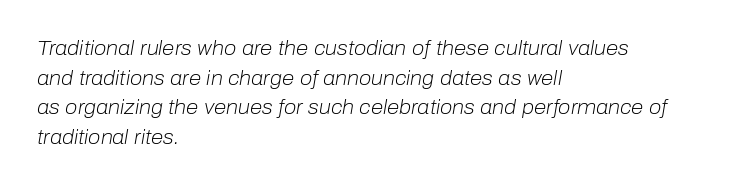
{"italic": "yes", "lean": "right", "slant_degrees": 10, "bold": "no", "underline": "no", "align": "left", "line_spacing": "normal", "line_spacing_ratio": 1.48, "letter_spacing": "normal", "letter_spacing_em": 0.0, "glyph_px": 20}
